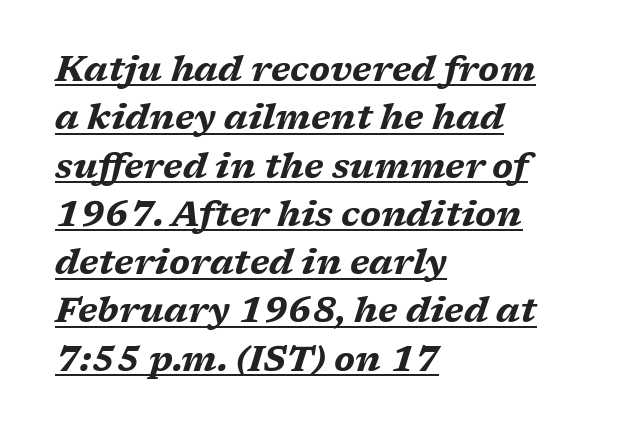
{"italic": "yes", "lean": "right", "slant_degrees": 17, "bold": "yes", "weight": "bold", "width": "wide", "stroke_contrast": "medium", "x_height": "medium", "monospaced": "no", "underline": "yes", "align": "left", "line_spacing": "normal", "line_spacing_ratio": 1.38, "letter_spacing": "normal", "letter_spacing_em": 0.0, "glyph_px": 35}
